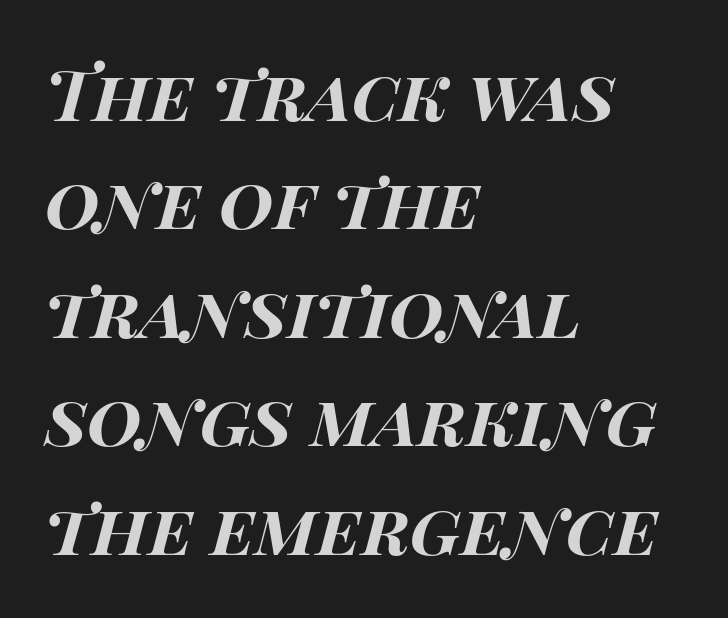
Notice how descenders clear the ascenders below comfortably — that's standard leading. Each letter keeps its own natural width here, so spacing adapts to shape. The lettering tilts uniformly, giving the passage an italic look. Type without underlining.
